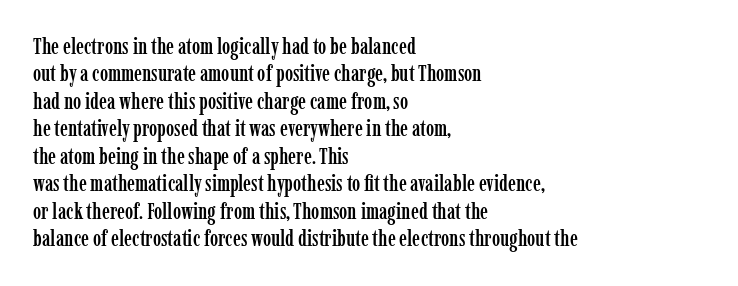
Letter spacing: default. Words float on clear page, feet unadorned. Every stem runs plumb, perpendicular to the baseline. Is there much room between lines? A standard amount, neither cramped nor airy. Reading down the block, your eye returns to a fixed left position each line.
